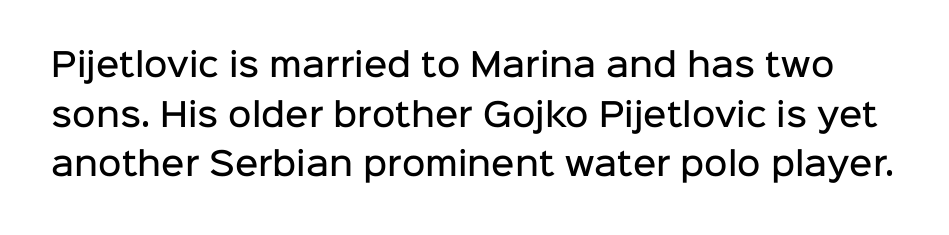
The image shows 32 px semibold sans-serif type, upright; set normal line spacing (1.55x), normal letter spacing, not underlined; low stroke contrast and a medium x-height.
